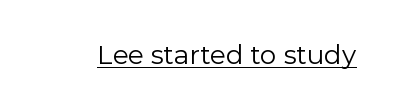
Q: Is the text bold? A: No.
Q: Is the text italic (slanted)? A: No, it is upright.
Q: Is the text underlined? A: Yes.
Q: Is the spacing between letters normal or unusually wide? A: Normal.
